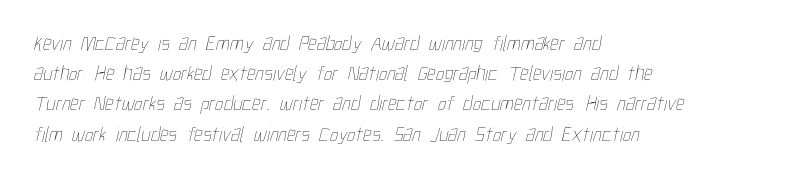
The image shows 21 px text type; set left-aligned, normal line spacing (1.44x), normal letter spacing, not underlined.
